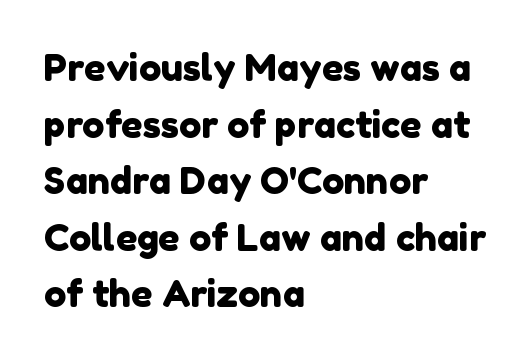
Interline gaps are of average width in this sample. Teacher's note: observe the even left margin — that is flush-left alignment. Spacing between characters is what you'd get straight out of the box. The space directly below the letters is spotless. Typographically, this falls in the sans-serif category. The face used here is proportionally spaced, like ordinary book or web type.
